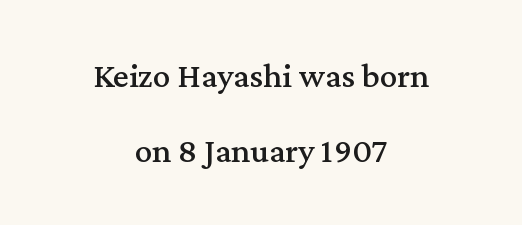
The image shows 35 px serif type, upright; set centered, loose line spacing (2.14x), normal letter spacing, not underlined; medium stroke contrast and a medium x-height.
